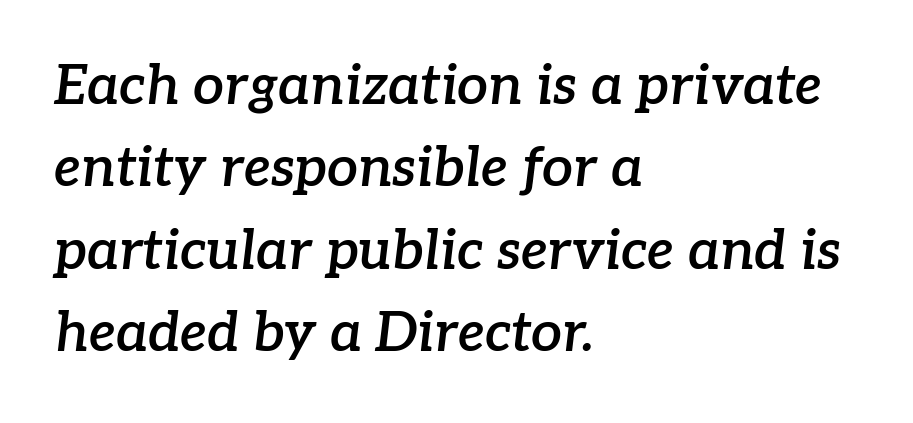
The image shows 55 px semibold serif type, italic (leaning right); set left-aligned, normal line spacing (1.5x), normal letter spacing, not underlined; low stroke contrast and a medium x-height.
